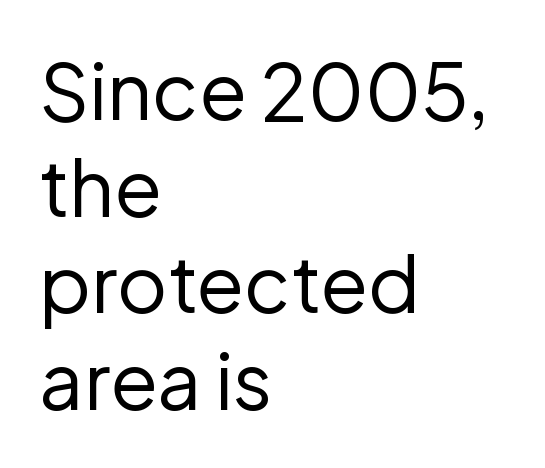
These lines are composed in type without serifs. Ink coverage per letter is moderate at most. Does the lettering tilt? It doesn't — this is upright. Leftover space on each line is placed entirely after the last word. Varying glyph widths throughout — classic text-font behaviour. The strip under each line holds only bare page.
